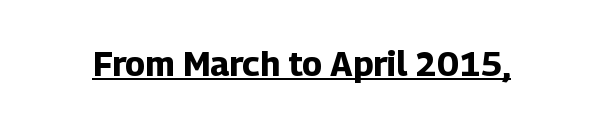
The image shows 34 px bold sans-serif type, upright; set normal letter spacing, underlined; low stroke contrast and a medium x-height.
